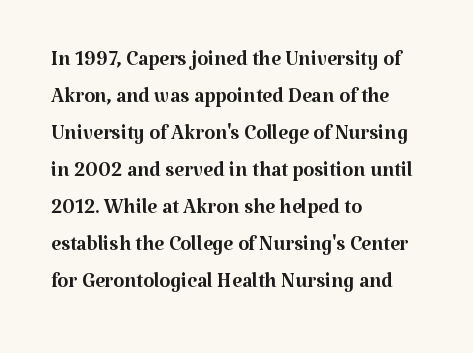
{"serif": "yes", "italic": "no", "bold": "no", "weight": "regular", "width": "normal", "stroke_contrast": "medium", "x_height": "medium", "monospaced": "no", "underline": "no", "align": "left", "line_spacing": "normal", "line_spacing_ratio": 1.32, "letter_spacing": "normal", "letter_spacing_em": 0.0, "glyph_px": 28}
